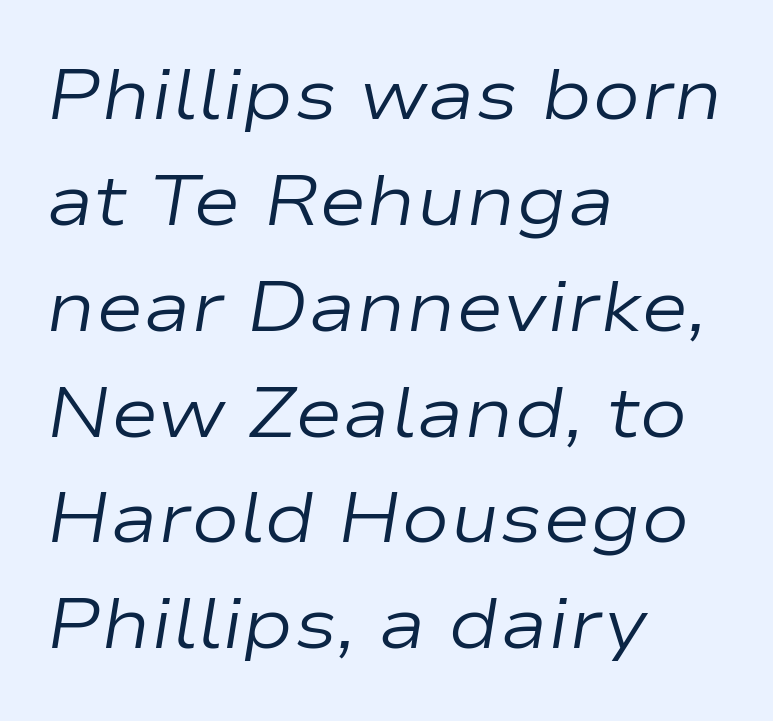
{"italic": "yes", "lean": "right", "slant_degrees": 9, "bold": "no", "weight": "regular", "width": "wide", "stroke_contrast": "low", "x_height": "medium", "monospaced": "no", "underline": "no", "align": "left", "line_spacing": "normal", "line_spacing_ratio": 1.47, "letter_spacing": "normal", "letter_spacing_em": 0.0, "glyph_px": 72}
